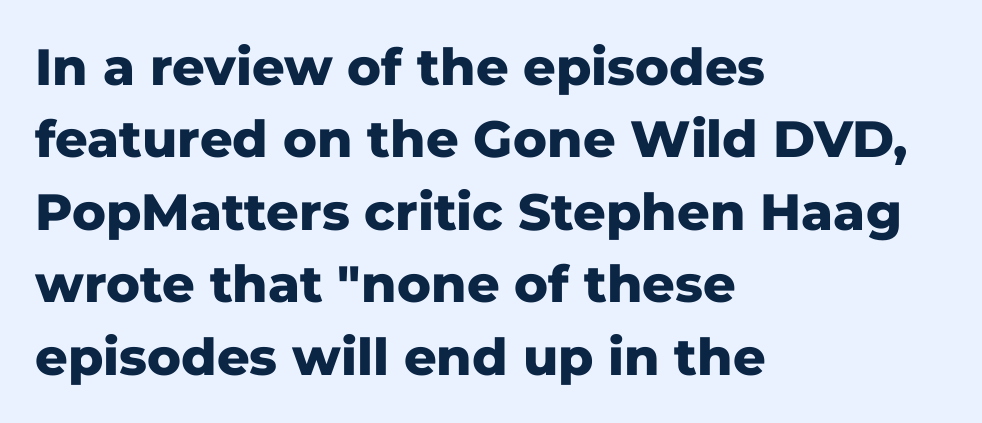
The image shows 51 px heavy sans-serif type, upright; set left-aligned, normal line spacing (1.42x), normal letter spacing, not underlined; low stroke contrast and a medium x-height.
